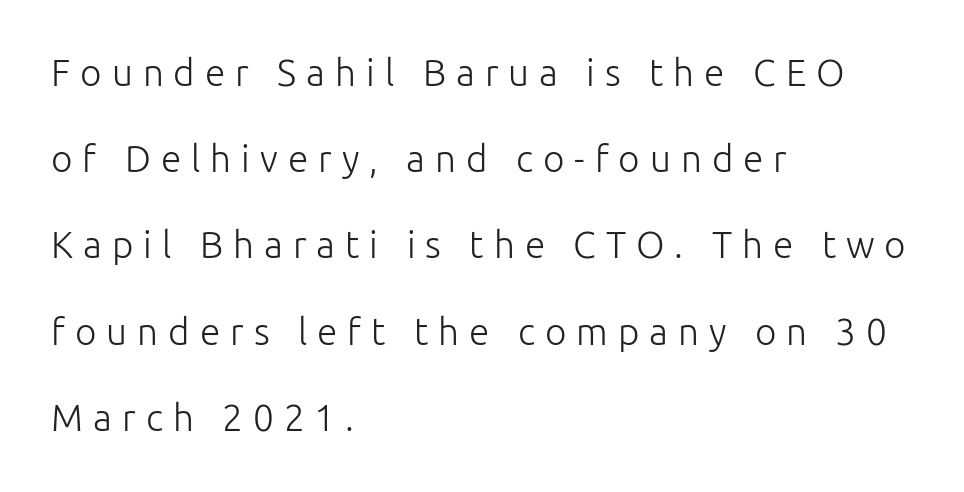
Looks like regular typesetting: each glyph gets only the width it needs. Caption: multi-line text, flush left, ragged right. This rendering employs a face without finishing strokes, i.e., a sans-serif. The font sits on the lighter half of the weight spectrum, regular included. Loose tracking; the words dissolve into strings of separated letters.
